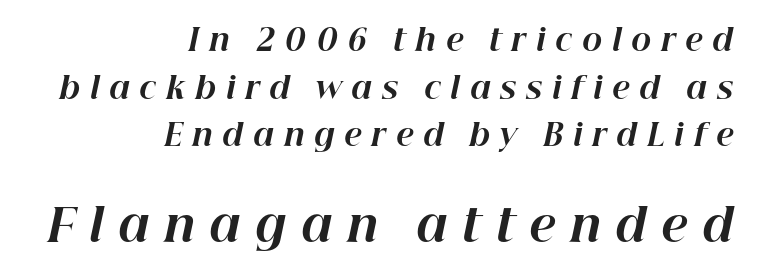
Whoever set this chose a conventional vertical rhythm. There is plenty of visible air inserted between adjacent glyphs. Reading down the block, your eye finds every line finishing at a fixed right position. Stroke thickness is high; the sample reads as a true bold. Top chunk: small. Bottom chunk: large. Each row of text sits above clean, open space.
